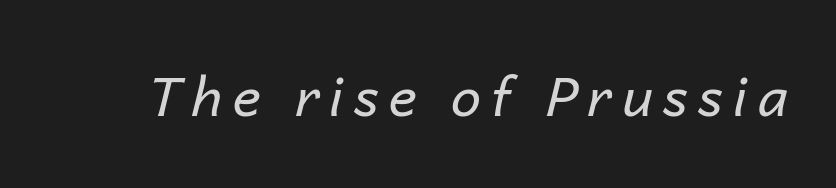
Q: Is the text bold? A: No.
Q: Is the text italic (slanted)? A: Yes, it leans right by about 14 degrees.
Q: Is the text underlined? A: No.
Q: Width (condensed, normal, or wide)? A: Normal.
Q: Stroke contrast? A: Low.
Q: x-height? A: Medium.
Q: Monospaced? A: No.
